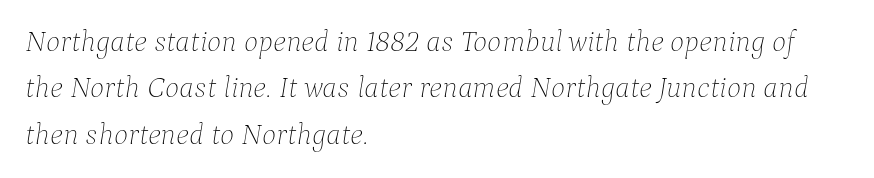
The image shows 30 px thin type, italic (leaning right); set left-aligned, normal line spacing (1.55x), normal letter spacing, not underlined; low stroke contrast and a medium x-height.
